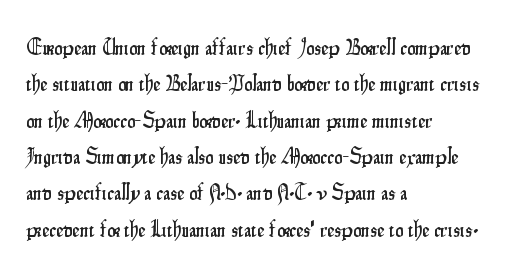
Style check: upright. Honestly, the letter spacing is just normal — you wouldn't notice it. Short and long lines alike share a common starting point at left. Any mark beneath the type? The region is blank. Interline gaps are of average width in this sample.
